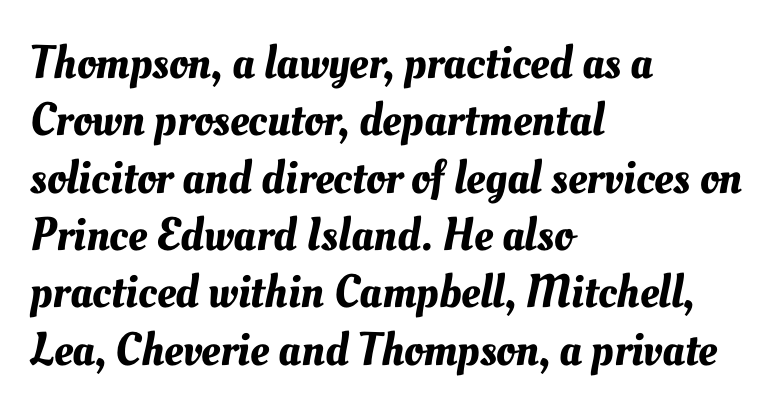
{"width": "normal", "stroke_contrast": "medium", "x_height": "small", "monospaced": "no", "underline": "no", "align": "left", "line_spacing_ratio": 1.22, "letter_spacing": "normal", "letter_spacing_em": 0.0, "glyph_px": 47}
